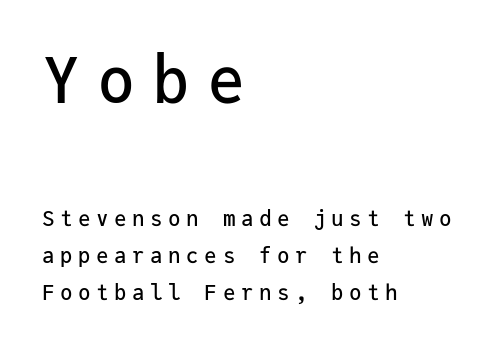
The rendering anchors every line to the left-hand side. Stroke terminals: plain, sans-serif. Check the space under the baseline: it is left empty. Note the uniform advance width — an 'i' takes as much space as an 'm'. Look at the tracking — it's clearly loosened, letters drifting apart.
